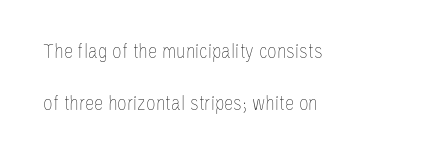
{"italic": "no", "bold": "no", "underline": "no", "align": "left", "line_spacing": "loose", "line_spacing_ratio": 2.48, "letter_spacing": "normal", "letter_spacing_em": 0.0, "glyph_px": 21}
